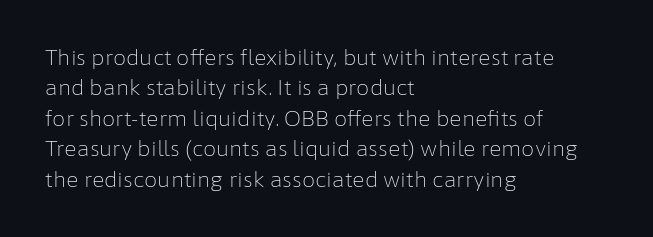
Letter spacing: default. Ink coverage per letter is moderate at most. The rag falls on the right side of this text block. Descenders are the only things crossing below the line. This block has exactly the height ordinary leading produces. This is the regular roman posture of the typeface.
